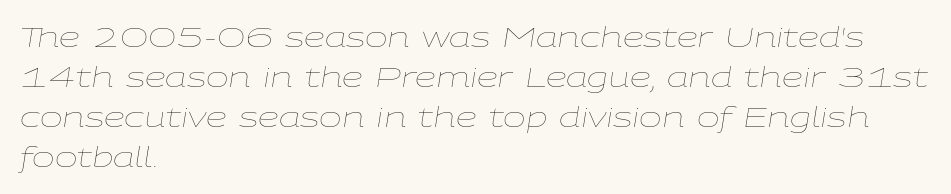
Q: Is the text bold? A: No.
Q: Is the text italic (slanted)? A: Yes, it leans right by about 9 degrees.
Q: Is the text underlined? A: No.
Q: How is the paragraph aligned? A: Left-aligned.
Q: Is the spacing between letters normal or unusually wide? A: Normal.
Q: Is the spacing between lines tight, normal or loose? A: Normal.
